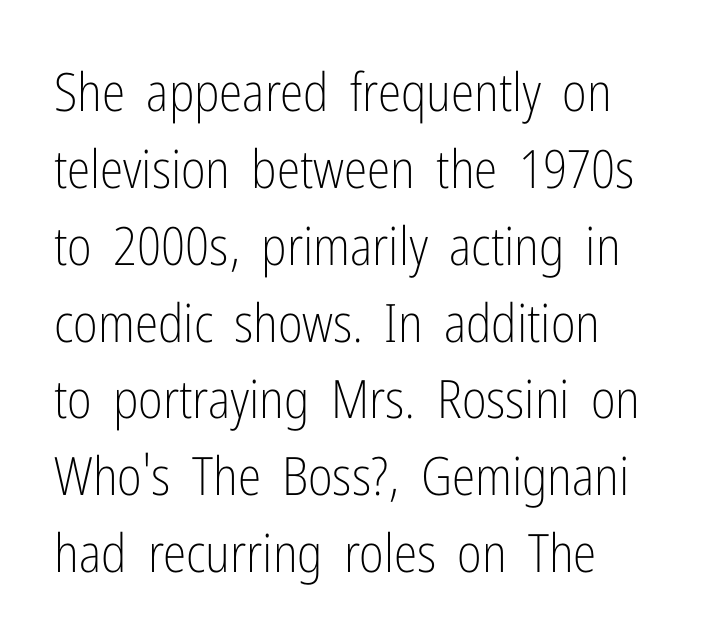
Q: Is the text bold? A: No.
Q: Is the text italic (slanted)? A: No, it is upright.
Q: Is the typeface a serif or a sans-serif typeface? A: Sans-serif.
Q: Is the text underlined? A: No.
Q: Is the spacing between letters normal or unusually wide? A: Normal.
Q: Is the spacing between lines tight, normal or loose? A: Normal.
Q: Width (condensed, normal, or wide)? A: Condensed.
Q: Stroke contrast? A: Low.
Q: x-height? A: Medium.
Q: Monospaced? A: No.
